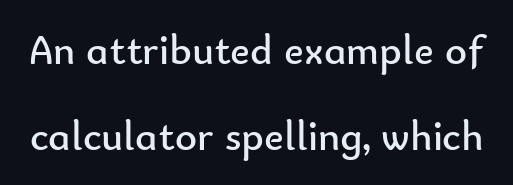
{"serif": "no", "italic": "no", "bold": "no", "weight": "regular", "width": "normal", "stroke_contrast": "low", "x_height": "small", "monospaced": "no", "underline": "no", "line_spacing": "loose", "line_spacing_ratio": 2.04, "letter_spacing": "normal", "letter_spacing_em": 0.0, "glyph_px": 42}
